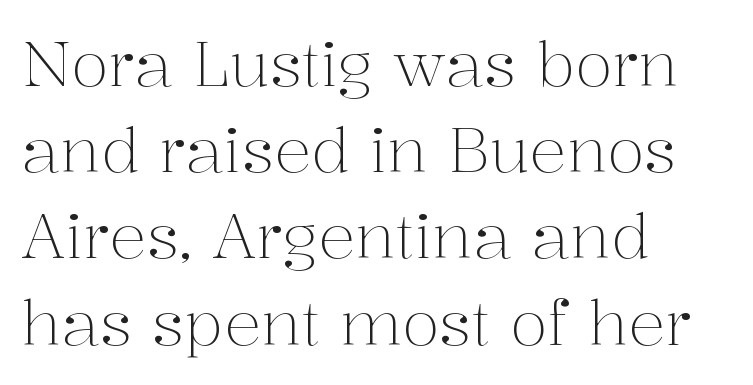
Font category for this specimen: serif. All the whitespace from short lines collects on the right. The face looks like a standard text weight, possibly lighter. Compared with typical paragraphs, the rows here are spaced about the same. When letters stand straight like this, we call the style roman or upright. Between one letter and the next there's only the usual sliver of space.
